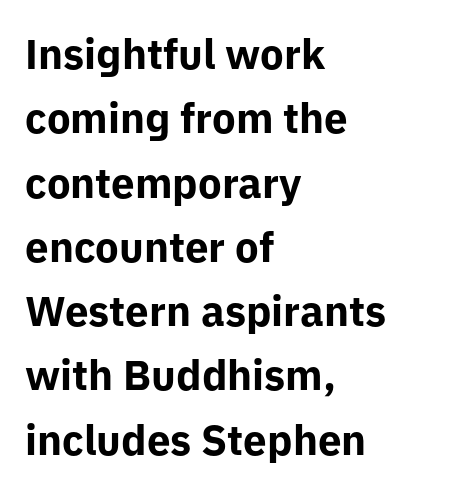
Any mark beneath the type? The region is blank. The face used here has the dense, thick strokes of a bold. Alignment: flush left. This rendering employs a face without finishing strokes, i.e., a sans-serif. Words appear dense and cohesive because spacing is normal. How would I describe the line gaps? Plain and ordinary.
